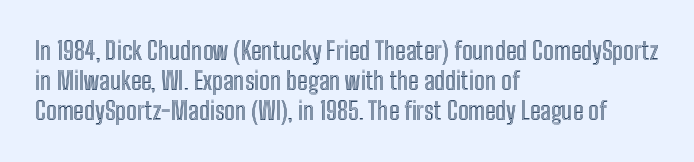
The image shows 25 px text type, upright; set left-aligned, line spacing 1.21x, normal letter spacing, not underlined.
